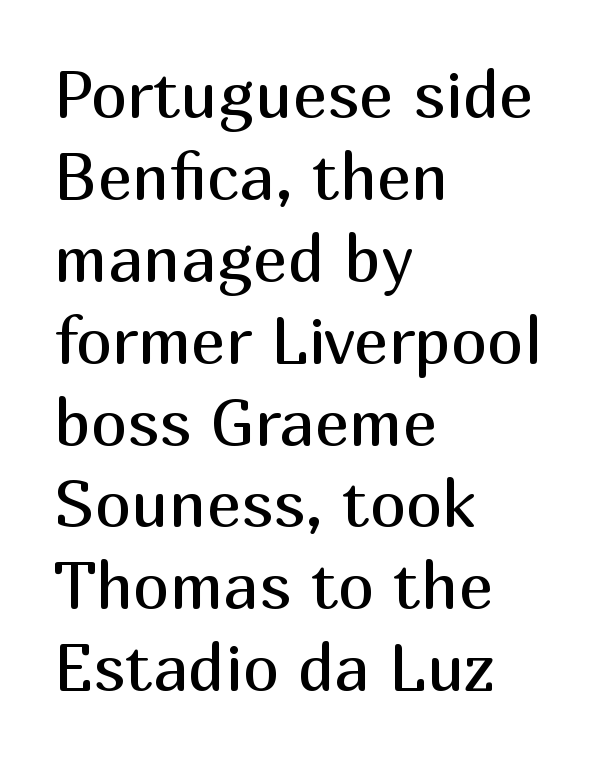
This sample is left-justified, so line endings fall wherever the words run out. A normal amount of white space separates one row of letters from the next. Glyph-to-glyph distance matches everyday printed text. The font family rendered here belongs to the sans-serif group.
